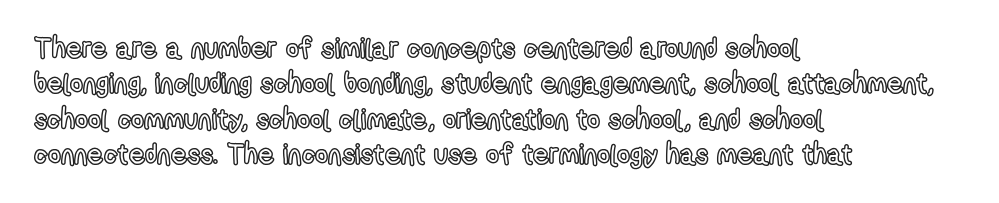
The image shows 28 px condensed type, upright; set left-aligned, normal line spacing (1.26x), normal letter spacing, not underlined; a medium x-height.
